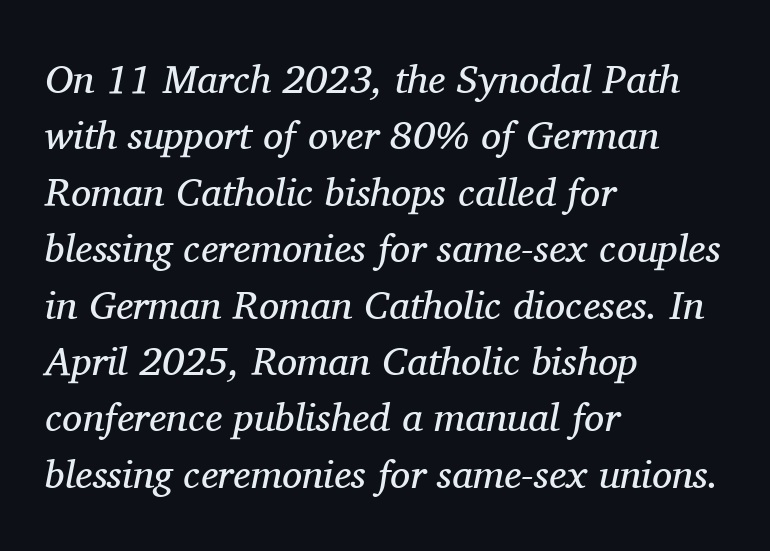
Q: Is the text bold? A: No.
Q: Is the text italic (slanted)? A: Yes, it leans right by about 11 degrees.
Q: Is the typeface a serif or a sans-serif typeface? A: Serif.
Q: Is the text underlined? A: No.
Q: How is the paragraph aligned? A: Left-aligned.
Q: Is the spacing between letters normal or unusually wide? A: Normal.
Q: Is the spacing between lines tight, normal or loose? A: Normal.
Q: Width (condensed, normal, or wide)? A: Normal.
Q: Stroke contrast? A: Medium.
Q: x-height? A: Medium.
Q: Monospaced? A: No.
